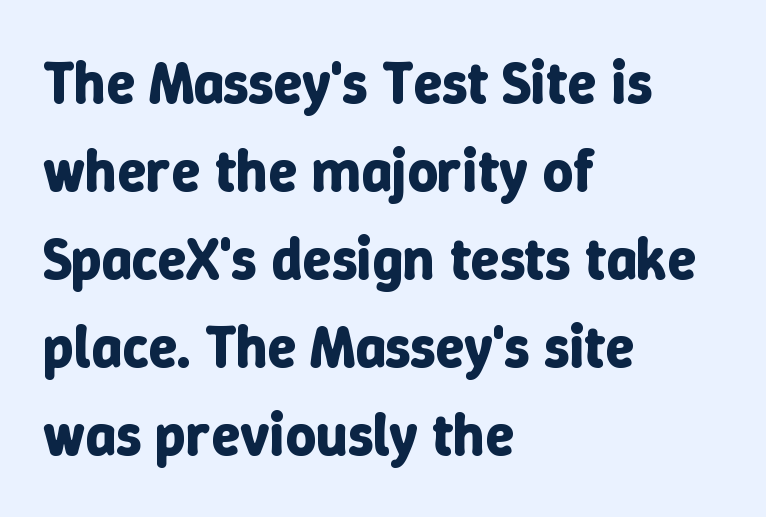
The image shows 59 px bold type, upright; set left-aligned, normal line spacing (1.49x), normal letter spacing, not underlined; low stroke contrast and a medium x-height.
